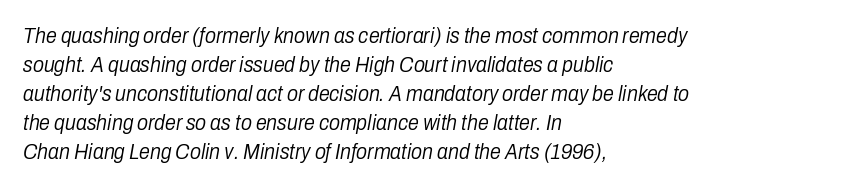
The image shows 22 px text type, italic (leaning right); set left-aligned, normal line spacing (1.32x), normal letter spacing, not underlined.
